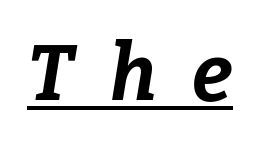
Q: Is the text bold? A: Yes.
Q: Is the text italic (slanted)? A: Yes, it leans right by about 9 degrees.
Q: Is the text underlined? A: Yes.
Q: Is the spacing between letters normal or unusually wide? A: Unusually wide.
Q: Width (condensed, normal, or wide)? A: Normal.
Q: Stroke contrast? A: Low.
Q: x-height? A: Medium.
Q: Monospaced? A: No.
